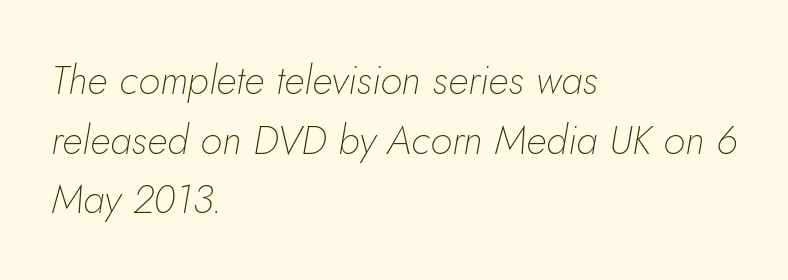
{"italic": "yes", "lean": "right", "slant_degrees": 5, "bold": "no", "weight": "thin", "width": "normal", "stroke_contrast": "low", "x_height": "small", "monospaced": "no", "underline": "no", "align": "left", "line_spacing": "normal", "line_spacing_ratio": 1.49, "letter_spacing": "normal", "letter_spacing_em": 0.0, "glyph_px": 40}
